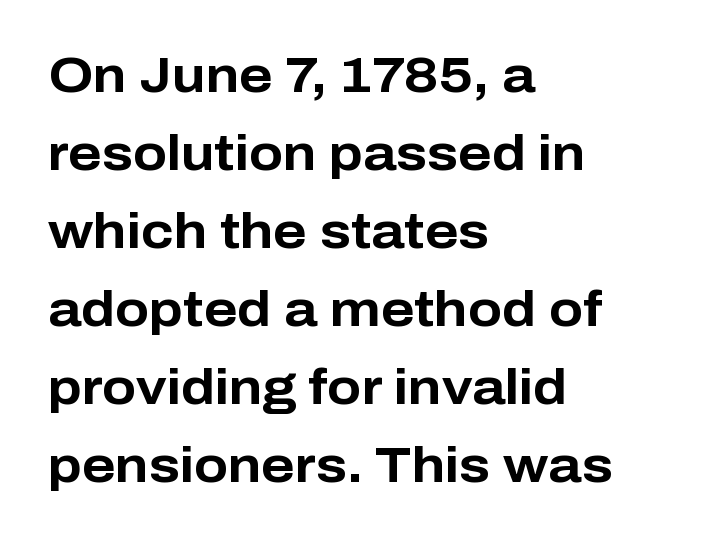
The image shows 50 px bold sans-serif type, upright; set left-aligned, normal line spacing (1.56x), normal letter spacing, not underlined; low stroke contrast and a medium x-height.
